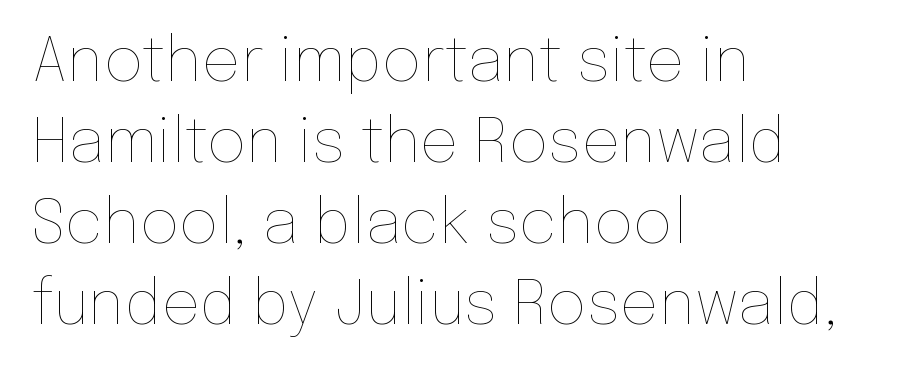
{"italic": "no", "bold": "no", "weight": "thin", "width": "normal", "stroke_contrast": "low", "x_height": "medium", "monospaced": "no", "underline": "no", "align": "left", "line_spacing": "normal", "line_spacing_ratio": 1.33, "letter_spacing": "normal", "letter_spacing_em": 0.0, "glyph_px": 61}
